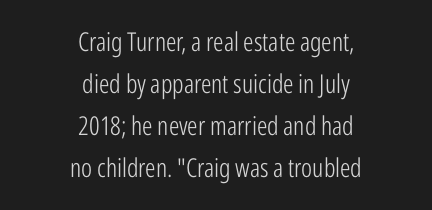
{"italic": "no", "bold": "no", "underline": "no", "align": "center", "line_spacing": "normal", "line_spacing_ratio": 1.61, "letter_spacing": "normal", "letter_spacing_em": 0.0, "glyph_px": 26}
